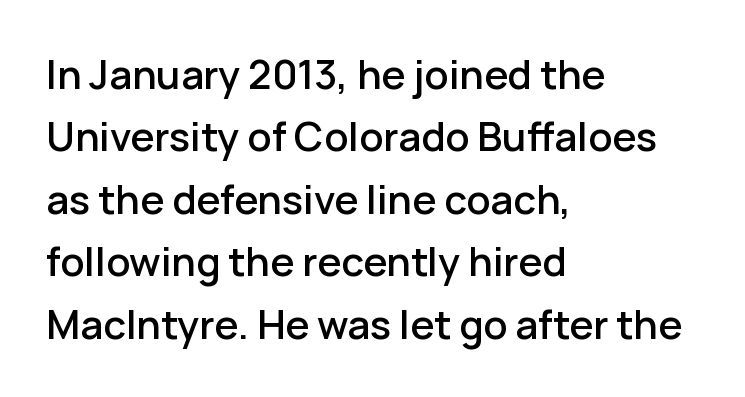
{"serif": "no", "italic": "no", "width": "normal", "stroke_contrast": "low", "x_height": "medium", "monospaced": "no", "underline": "no", "align": "left", "line_spacing": "normal", "line_spacing_ratio": 1.56, "letter_spacing": "normal", "letter_spacing_em": 0.0, "glyph_px": 40}
